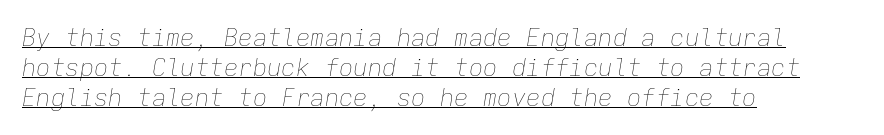
The image shows 24 px text type, italic (leaning right); set left-aligned, normal line spacing (1.25x), normal letter spacing, underlined.
